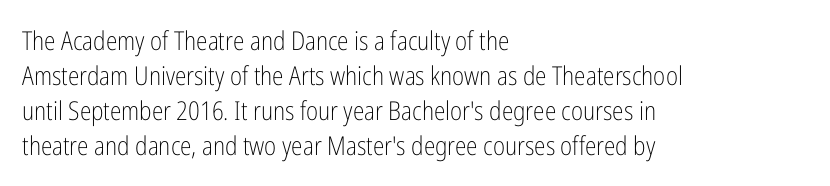
{"italic": "no", "bold": "no", "underline": "no", "align": "left", "line_spacing": "normal", "line_spacing_ratio": 1.35, "letter_spacing": "normal", "letter_spacing_em": 0.0, "glyph_px": 26}
